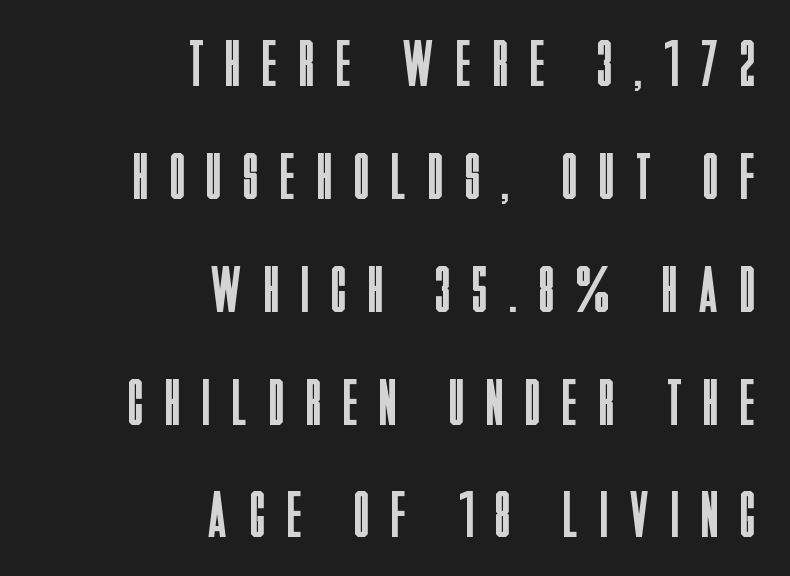
The image shows 66 px regular-weight, condensed sans-serif type, upright; set right-aligned, line spacing 1.71x, unusually wide letter spacing (+0.35 em), not underlined; low stroke contrast and a large x-height.
